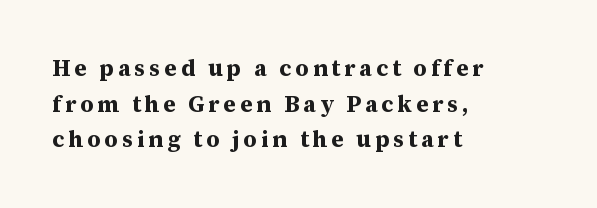
{"italic": "no", "bold": "yes", "underline": "no", "align": "left", "line_spacing": "normal", "line_spacing_ratio": 1.55, "glyph_px": 23}
